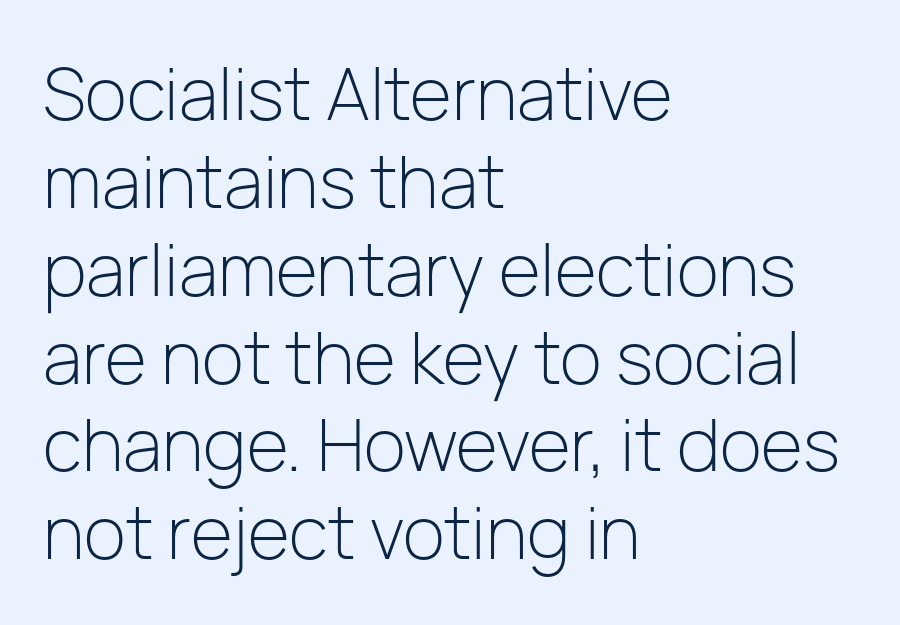
The image shows 72 px light sans-serif type, upright; set left-aligned, line spacing 1.22x, normal letter spacing, not underlined; low stroke contrast and a medium x-height.
